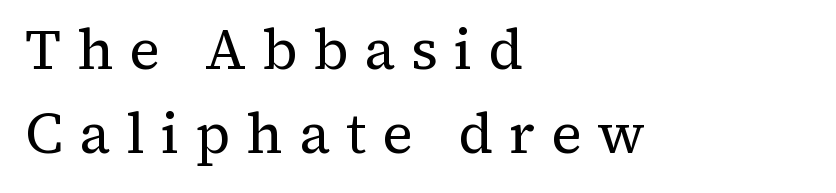
{"serif": "yes", "italic": "no", "bold": "no", "weight": "regular", "width": "normal", "stroke_contrast": "medium", "x_height": "medium", "monospaced": "no", "underline": "no", "align": "left", "line_spacing": "normal", "line_spacing_ratio": 1.48, "letter_spacing": "wide", "letter_spacing_em": 0.28, "glyph_px": 57}
